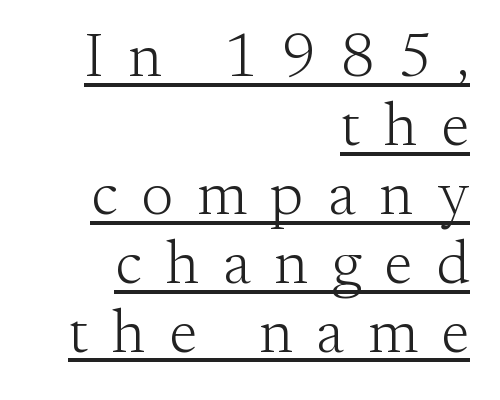
You could barely slide anything between these rows. A typographer would call this underscored text. Is this a fixed-width face? No — the glyphs have proportional, varying widths. The face looks like a standard text weight, possibly lighter. Observe the wide spacing: letters keep a clear distance from each other. The type sits square on the baseline with zero lean.
